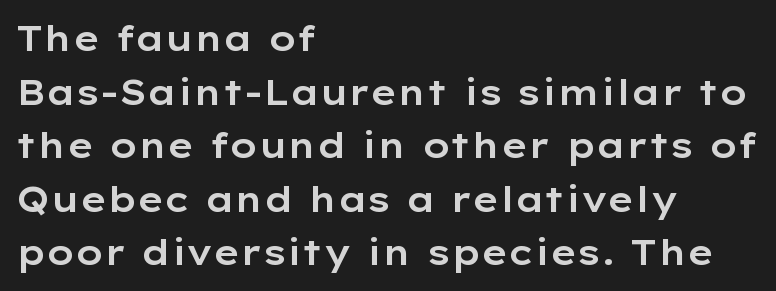
The image shows 35 px wide sans-serif type, upright; set left-aligned, normal line spacing (1.53x), normal letter spacing, not underlined; low stroke contrast and a medium x-height.
